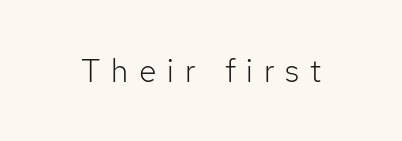
{"serif": "no", "italic": "no", "bold": "no", "weight": "light", "width": "normal", "stroke_contrast": "low", "x_height": "medium", "monospaced": "no", "underline": "no", "letter_spacing": "wide", "letter_spacing_em": 0.34, "glyph_px": 32}
